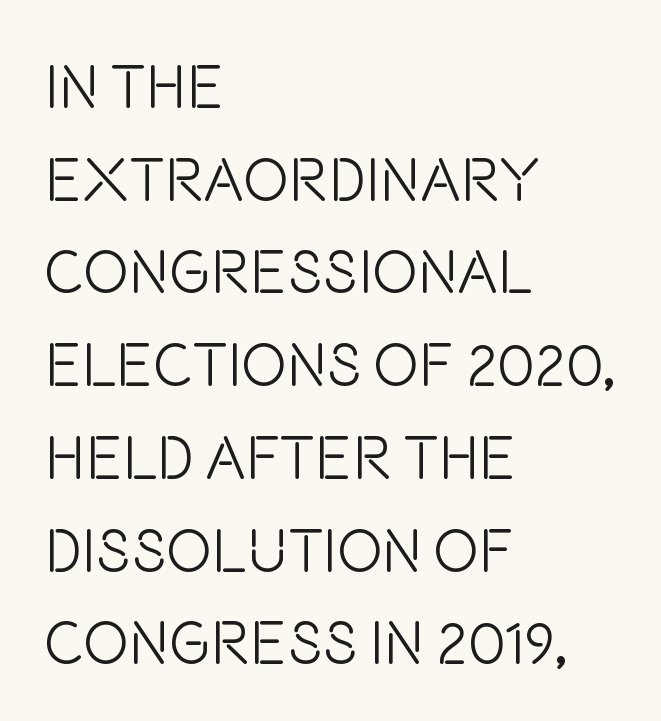
Is the stroke heavy? The answer is a plain regular-or-lighter. A typesetter would call this proportional, since set widths differ per character. Notice how the stems are strictly vertical — no italics here. The line-height multiplier appears to be the usual default. The face used here is rendered with its standard letterfit.
